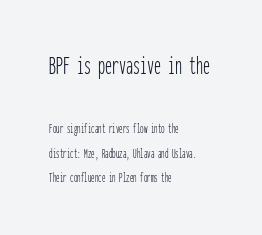
A typesetter would call this monospace, since all characters share one set width. Where is the straight margin? On the left. Vertical strokes here are truly vertical. Is this a sans? Yes — the strokes have no serifs. No extra ink here — the face is not bold. What stands out about the letter spacing? Nothing — it is the standard amount.
